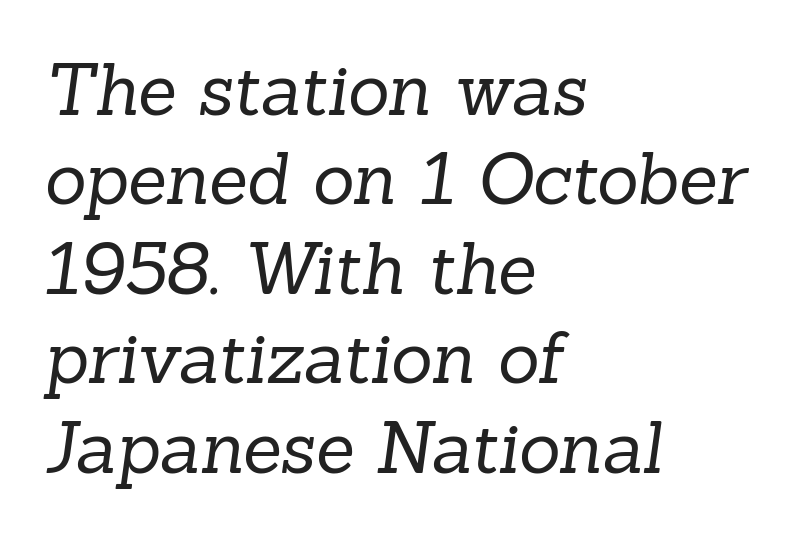
Q: Is the text bold? A: No.
Q: Is the typeface a serif or a sans-serif typeface? A: Serif.
Q: Is the text underlined? A: No.
Q: How is the paragraph aligned? A: Left-aligned.
Q: Is the spacing between letters normal or unusually wide? A: Normal.
Q: Is the spacing between lines tight, normal or loose? A: Normal.
Q: Width (condensed, normal, or wide)? A: Normal.
Q: Stroke contrast? A: Low.
Q: x-height? A: Medium.
Q: Monospaced? A: No.
